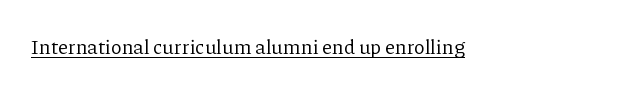
The image shows 20 px text type, upright; set normal letter spacing, underlined.
